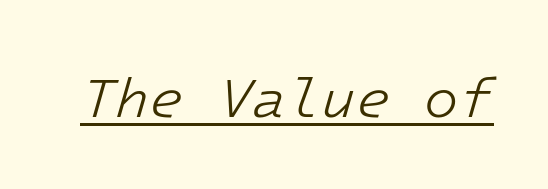
The image shows 56 px light type, italic (leaning right); set normal letter spacing, underlined; low stroke contrast and a medium x-height.
